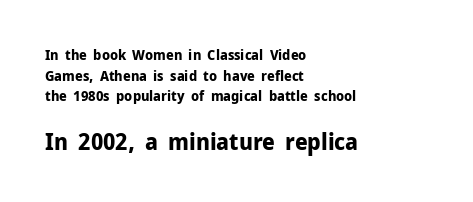
The image shows 23 px bold type, upright; set left-aligned, normal line spacing (1.48x), normal letter spacing, not underlined; the second (bottom) block is 1.64x larger.
